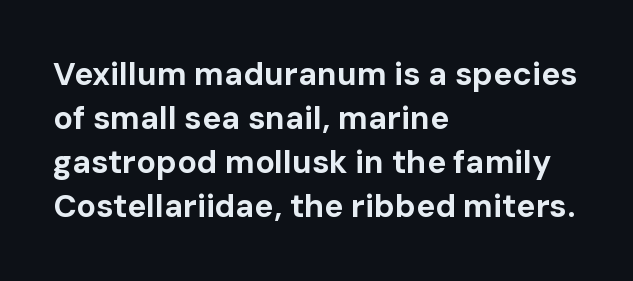
The image shows 32 px bold sans-serif type, upright; set left-aligned, normal line spacing (1.38x), normal letter spacing, not underlined; low stroke contrast and a medium x-height.
